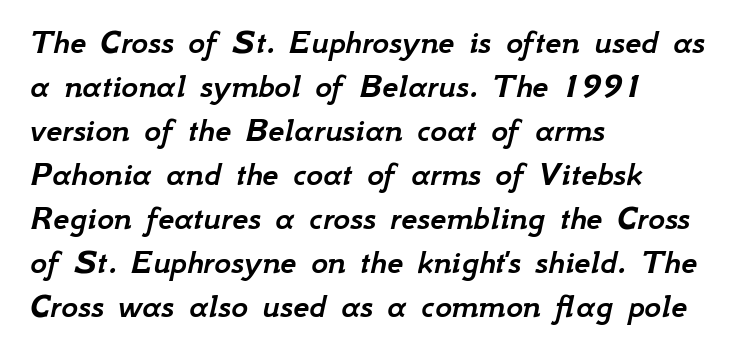
{"italic": "yes", "lean": "right", "slant_degrees": 12, "width": "normal", "stroke_contrast": "low", "x_height": "small", "monospaced": "no", "underline": "no", "align": "left", "line_spacing_ratio": 1.22, "letter_spacing": "normal", "letter_spacing_em": 0.0, "glyph_px": 36}
